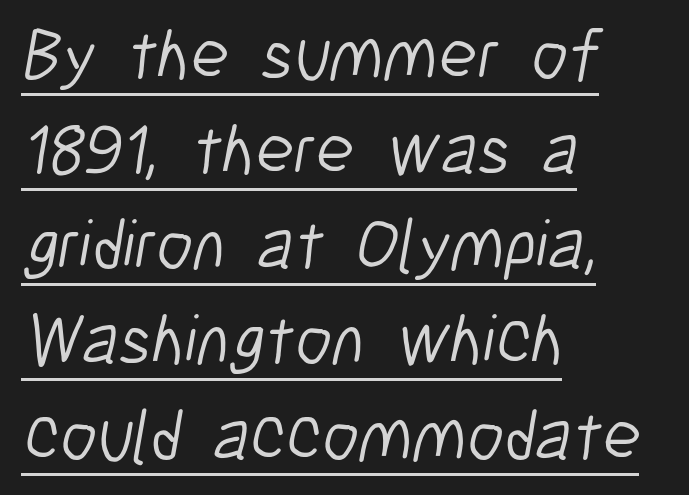
A typesetter would call this zero additional tracking. Spacing verdict: proportional, widths tailored to each character. The passage shown is typeset with a sans-serif family. Vertical stems look standard width or narrower in stroke.
